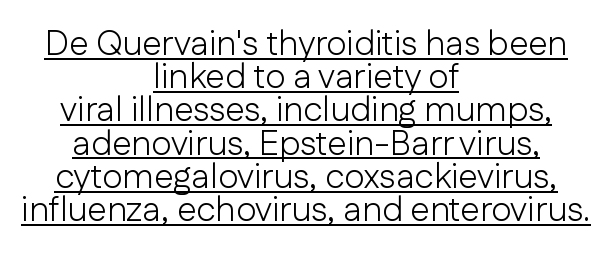
A typesetter would call this proportional, since set widths differ per character. Caption: face not bold, strokes unweighted. This sample is center-justified, so both line endings float freely. A typesetter would label this face a sans. Between one letter and the next there's only the usual sliver of space.
